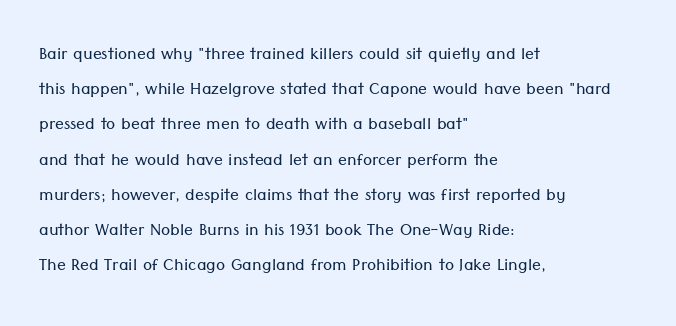
{"italic": "no", "bold": "no", "underline": "no", "align": "left", "line_spacing": "normal", "line_spacing_ratio": 1.6, "letter_spacing": "normal", "letter_spacing_em": 0.0, "glyph_px": 22}
